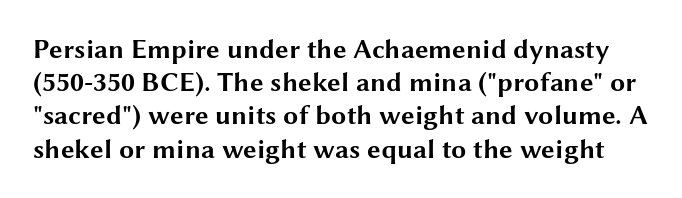
{"italic": "no", "bold": "yes", "underline": "no", "line_spacing_ratio": 1.23, "letter_spacing": "normal", "letter_spacing_em": 0.0, "glyph_px": 27}
